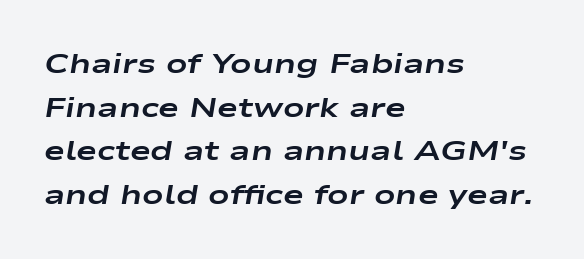
{"italic": "yes", "lean": "right", "slant_degrees": 9, "bold": "yes", "weight": "bold", "width": "wide", "stroke_contrast": "low", "x_height": "medium", "monospaced": "no", "underline": "no", "align": "left", "line_spacing": "normal", "line_spacing_ratio": 1.56, "letter_spacing": "normal", "letter_spacing_em": 0.0, "glyph_px": 28}
